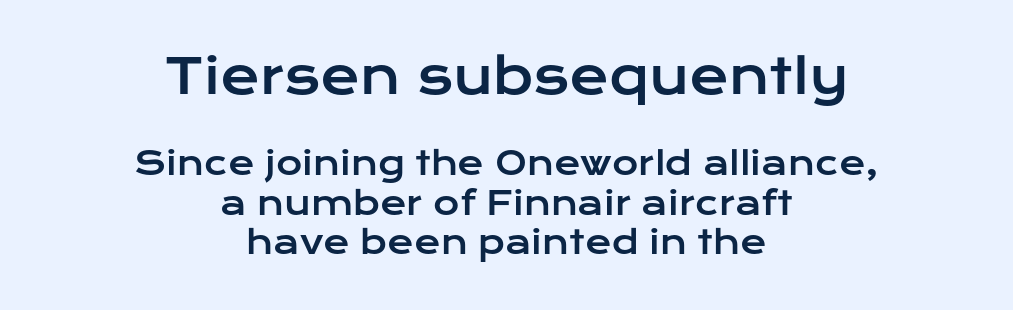
The image shows 48 px wide sans-serif type, upright; set centered, line spacing 1.23x, normal letter spacing, not underlined; the first (top) block is 1.5x larger; low stroke contrast and a medium x-height.
